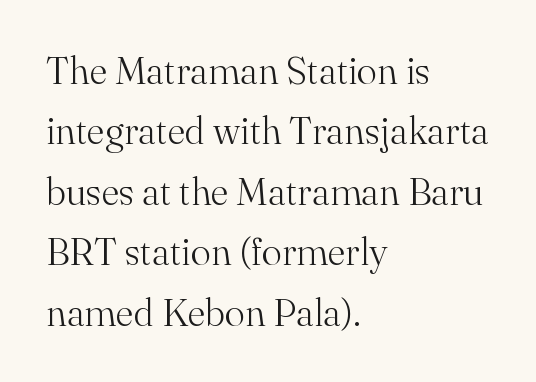
{"serif": "yes", "italic": "no", "bold": "no", "weight": "light", "width": "normal", "stroke_contrast": "medium", "x_height": "small", "monospaced": "no", "underline": "no", "align": "left", "line_spacing": "normal", "line_spacing_ratio": 1.59, "letter_spacing": "normal", "letter_spacing_em": 0.0, "glyph_px": 38}
